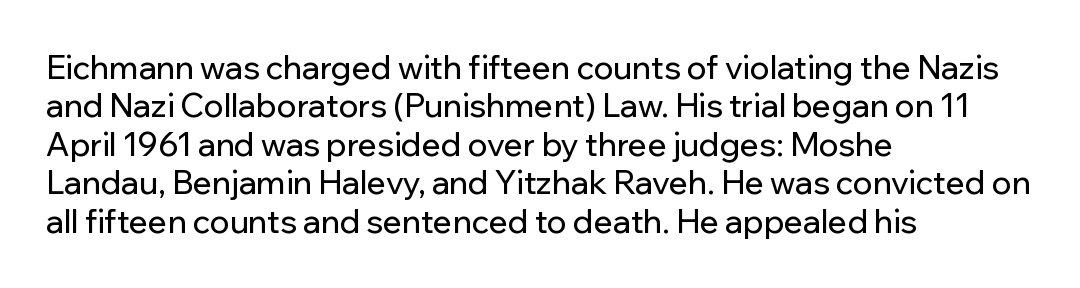
The image shows 32 px sans-serif type, upright; set left-aligned, line spacing 1.2x, normal letter spacing, not underlined; low stroke contrast and a medium x-height.
